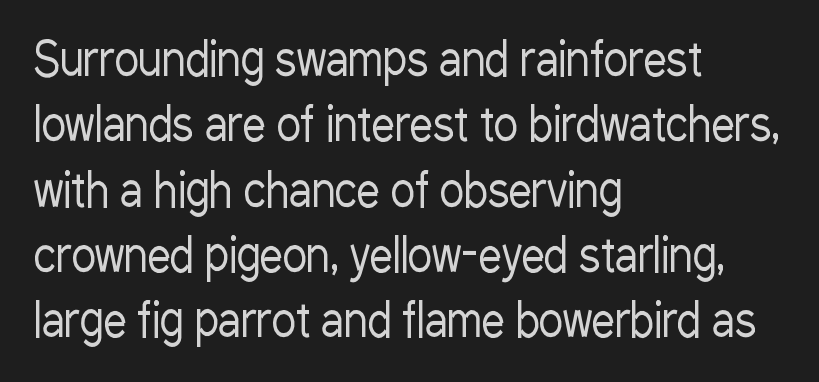
Every character sits straight up, as roman type does. No chunkiness to these letters — they're not bold. Caption: standard tracking, unaltered. Think of a printed novel: that variable character pitch is what you see here. Each line starts at the same left margin while the right side varies. This rendering features lettering with no underline.
